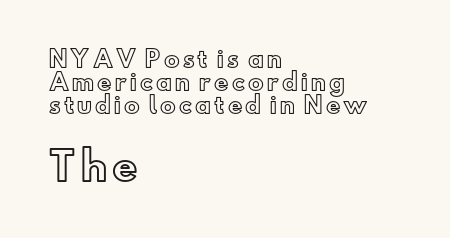
Q: Is the text italic (slanted)? A: No, it is upright.
Q: Is the text underlined? A: No.
Q: How is the paragraph aligned? A: Left-aligned.
Q: Is the spacing between lines tight, normal or loose? A: Tight.
Q: Which block of text is set in a larger size, the first (top) or the second (bottom)? A: The second (bottom) one.
Q: Width (condensed, normal, or wide)? A: Normal.
Q: x-height? A: Small.
Q: Monospaced? A: No.
